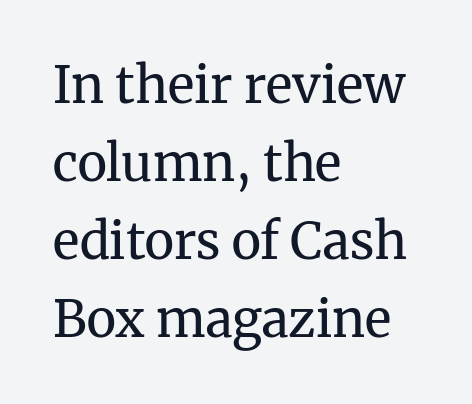
The image shows 50 px regular-weight serif type, upright; set left-aligned, normal line spacing (1.56x), normal letter spacing, not underlined; medium stroke contrast and a medium x-height.
